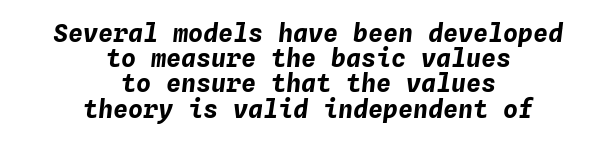
{"italic": "yes", "lean": "right", "slant_degrees": 4, "bold": "yes", "underline": "no", "align": "center", "line_spacing": "tight", "line_spacing_ratio": 1.01, "letter_spacing": "normal", "letter_spacing_em": 0.0, "glyph_px": 25}
